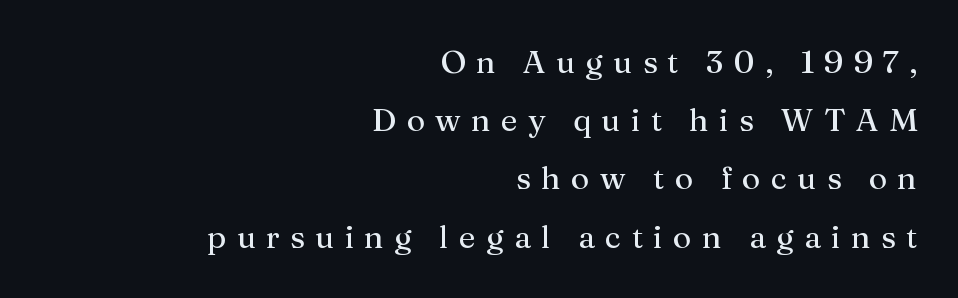
{"serif": "yes", "italic": "no", "bold": "no", "weight": "regular", "width": "normal", "stroke_contrast": "medium", "x_height": "medium", "monospaced": "no", "underline": "no", "align": "right", "line_spacing_ratio": 1.82, "letter_spacing": "wide", "letter_spacing_em": 0.32, "glyph_px": 32}
